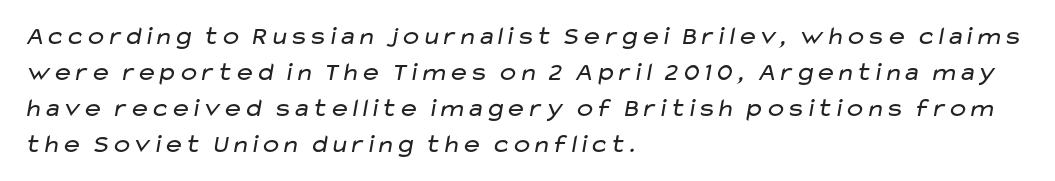
{"bold": "no", "underline": "no", "align": "left", "line_spacing": "normal", "line_spacing_ratio": 1.38, "letter_spacing": "normal", "letter_spacing_em": 0.0, "glyph_px": 26}
